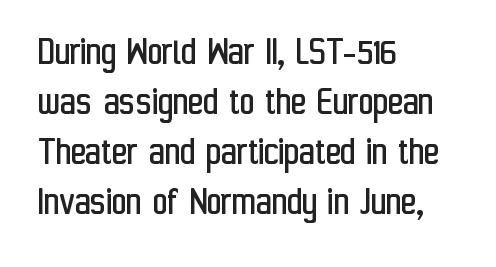
{"serif": "no", "italic": "no", "bold": "no", "weight": "regular", "width": "condensed", "stroke_contrast": "low", "x_height": "medium", "monospaced": "no", "underline": "no", "align": "left", "line_spacing_ratio": 1.22, "letter_spacing": "normal", "letter_spacing_em": 0.0, "glyph_px": 41}
